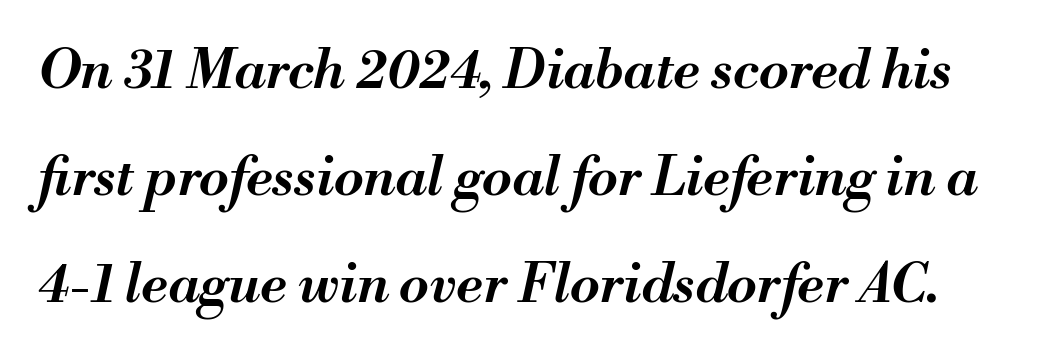
{"italic": "yes", "lean": "right", "slant_degrees": 13, "bold": "semi", "weight": "semibold", "width": "normal", "stroke_contrast": "medium", "x_height": "small", "monospaced": "no", "underline": "no", "line_spacing": "loose", "line_spacing_ratio": 1.98, "letter_spacing": "normal", "letter_spacing_em": 0.0, "glyph_px": 54}
